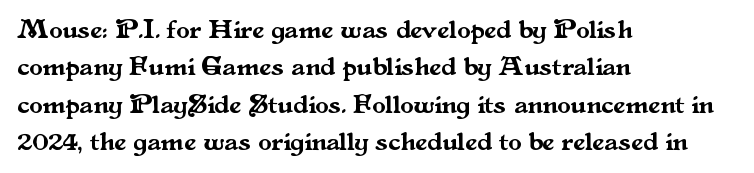
{"italic": "no", "underline": "no", "align": "left", "line_spacing": "normal", "line_spacing_ratio": 1.38, "letter_spacing": "normal", "letter_spacing_em": 0.0, "glyph_px": 27}
